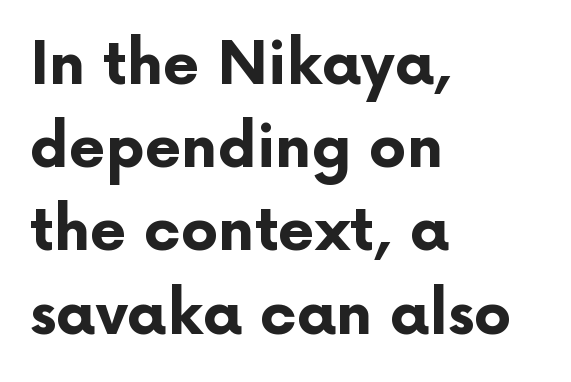
{"serif": "no", "italic": "no", "bold": "yes", "weight": "bold", "width": "normal", "stroke_contrast": "low", "x_height": "medium", "monospaced": "no", "underline": "no", "align": "left", "line_spacing": "normal", "line_spacing_ratio": 1.41, "letter_spacing": "normal", "letter_spacing_em": 0.0, "glyph_px": 59}
